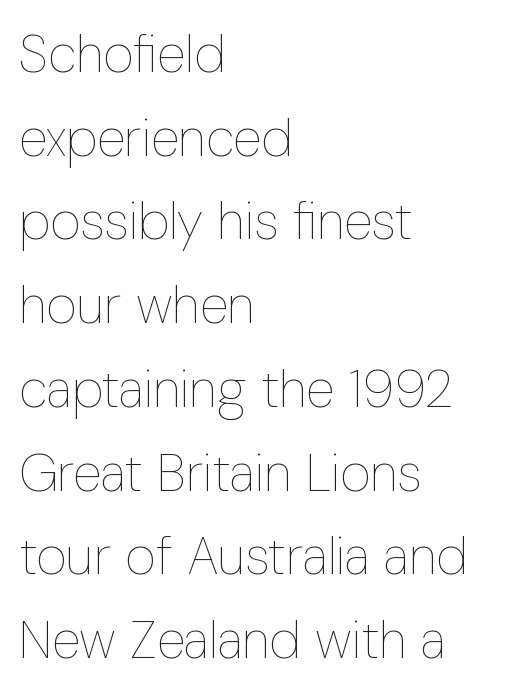
Alignment: flush left. If you measured baseline to baseline, you'd find a middling distance. A typesetter would call this zero additional tracking. Counters stay open thanks to moderate or lighter strokes.
